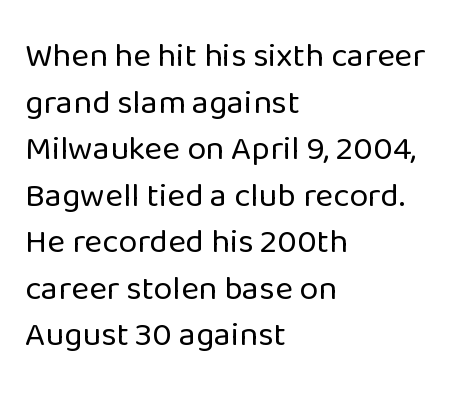
Q: Is the text bold? A: No.
Q: Is the text italic (slanted)? A: No, it is upright.
Q: Is the typeface a serif or a sans-serif typeface? A: Sans-serif.
Q: Is the text underlined? A: No.
Q: How is the paragraph aligned? A: Left-aligned.
Q: Is the spacing between letters normal or unusually wide? A: Normal.
Q: Is the spacing between lines tight, normal or loose? A: Normal.
Q: Width (condensed, normal, or wide)? A: Normal.
Q: Stroke contrast? A: Low.
Q: x-height? A: Medium.
Q: Monospaced? A: No.
